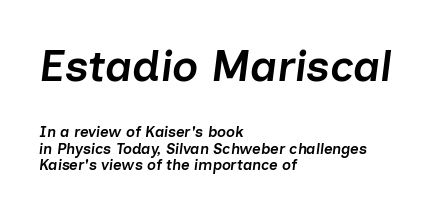
Q: Is the text bold? A: Semi-bold.
Q: Is the text italic (slanted)? A: Yes, it leans right by about 7 degrees.
Q: Is the text underlined? A: No.
Q: How is the paragraph aligned? A: Left-aligned.
Q: Is the spacing between letters normal or unusually wide? A: Normal.
Q: Is the spacing between lines tight, normal or loose? A: Tight.
Q: Which block of text is set in a larger size, the first (top) or the second (bottom)? A: The first (top) one.
Q: Width (condensed, normal, or wide)? A: Normal.
Q: Stroke contrast? A: Low.
Q: x-height? A: Medium.
Q: Monospaced? A: No.
